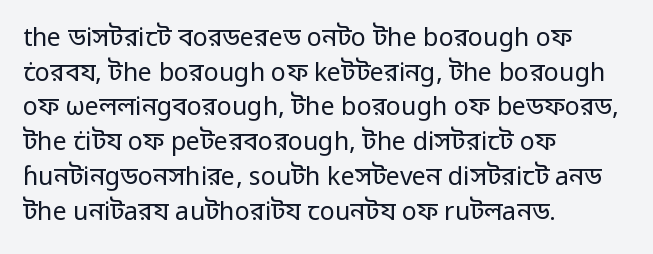
Q: Is the text bold? A: No.
Q: Is the text italic (slanted)? A: No, it is upright.
Q: Is the text underlined? A: No.
Q: How is the paragraph aligned? A: Left-aligned.
Q: Is the spacing between letters normal or unusually wide? A: Normal.
Q: Is the spacing between lines tight, normal or loose? A: Normal.
